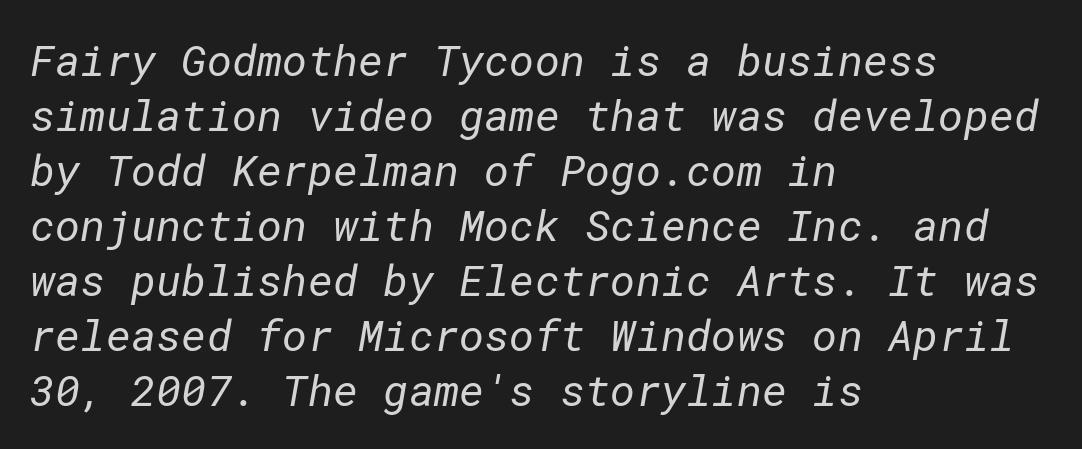
What stands out about the letter spacing? Nothing — it is the standard amount. Heaviness? Minimal to ordinary, like unemphasized prose. Where is the straight margin? On the left. The leading is moderate, giving the passage an even texture. The space directly below the letters is spotless.
